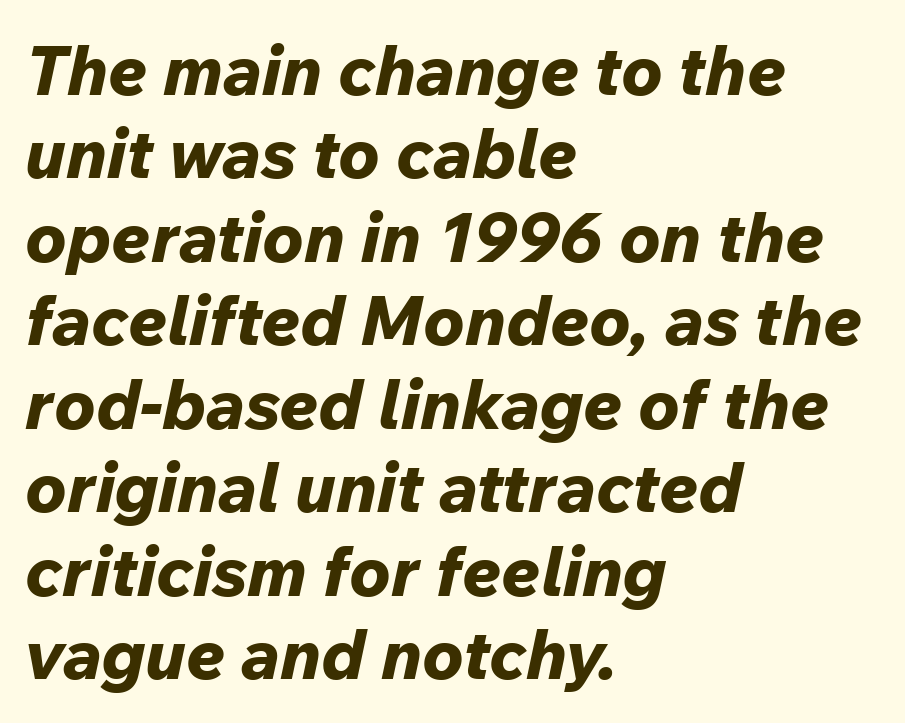
There's an unmistakable incline to the writing here. Chunky letters — that's bold for sure. The face used here is proportionally spaced, like ordinary book or web type. Descender tails drop into unmarked territory.
